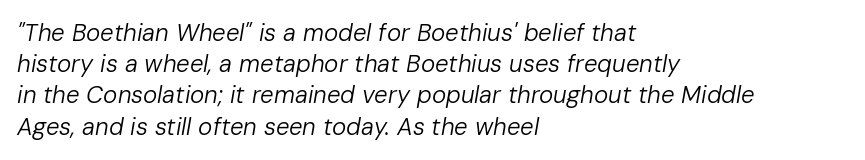
{"italic": "yes", "lean": "right", "slant_degrees": 10, "bold": "no", "underline": "no", "align": "left", "line_spacing": "normal", "line_spacing_ratio": 1.3, "letter_spacing": "normal", "letter_spacing_em": 0.0, "glyph_px": 24}
